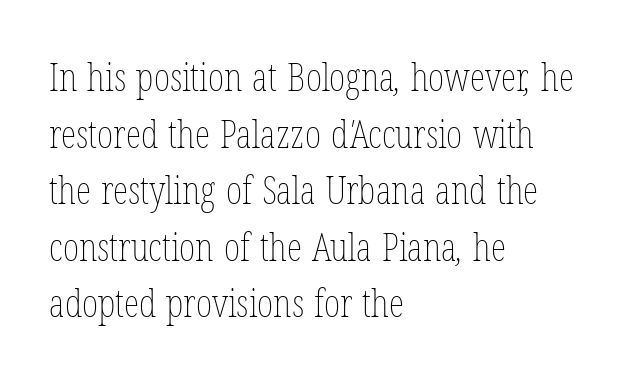
Q: Is the text bold? A: No.
Q: Is the text underlined? A: No.
Q: How is the paragraph aligned? A: Left-aligned.
Q: Is the spacing between letters normal or unusually wide? A: Normal.
Q: Is the spacing between lines tight, normal or loose? A: Normal.
Q: Width (condensed, normal, or wide)? A: Condensed.
Q: Stroke contrast? A: Low.
Q: x-height? A: Medium.
Q: Monospaced? A: No.
